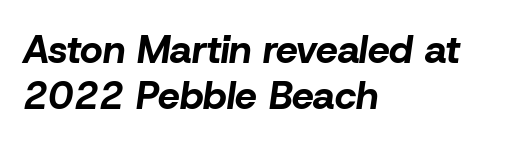
Q: Is the text bold? A: Yes.
Q: Is the text italic (slanted)? A: Yes, it leans right by about 8 degrees.
Q: Is the text underlined? A: No.
Q: How is the paragraph aligned? A: Left-aligned.
Q: Is the spacing between letters normal or unusually wide? A: Normal.
Q: Width (condensed, normal, or wide)? A: Normal.
Q: Stroke contrast? A: Low.
Q: x-height? A: Medium.
Q: Monospaced? A: No.
